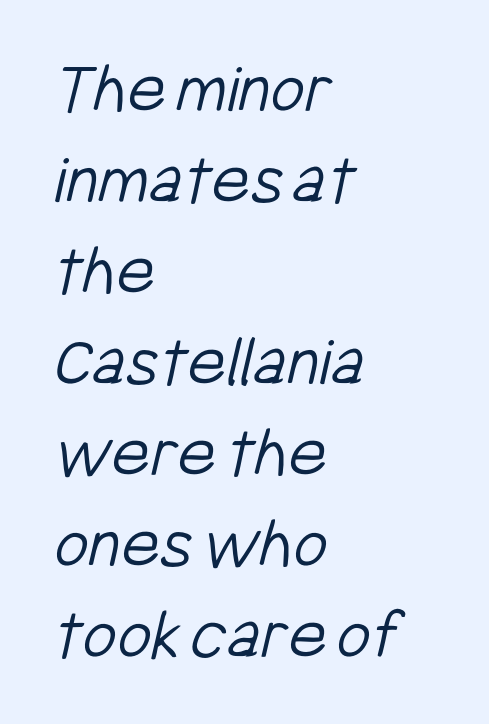
{"serif": "no", "bold": "no", "weight": "light", "width": "condensed", "stroke_contrast": "low", "x_height": "medium", "monospaced": "no", "underline": "no", "align": "left", "line_spacing_ratio": 1.23, "letter_spacing": "normal", "letter_spacing_em": 0.0, "glyph_px": 74}
